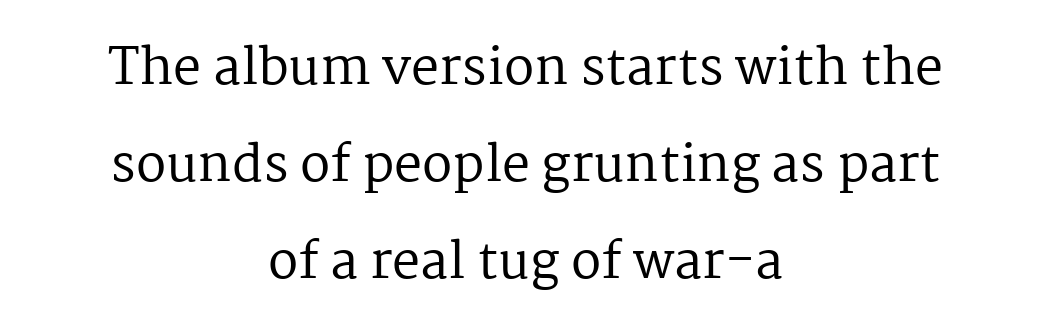
The passage shown is typed in a proportional face where columns would drift. The letters sit at their default tracking, neither squeezed nor spread. The rendering shows small feet on the letterforms — a serif design. Notice how the stems are strictly vertical — no italics here. This rendering uses center alignment, leaving both contours irregular but symmetric. Honestly, there is no underline to notice here at all.
